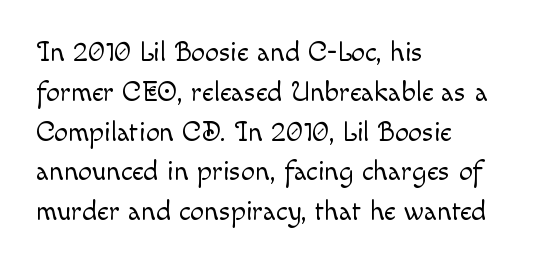
{"italic": "no", "bold": "no", "weight": "light", "width": "normal", "x_height": "small", "monospaced": "no", "underline": "no", "align": "left", "line_spacing": "normal", "line_spacing_ratio": 1.42, "letter_spacing": "normal", "letter_spacing_em": 0.0, "glyph_px": 28}
